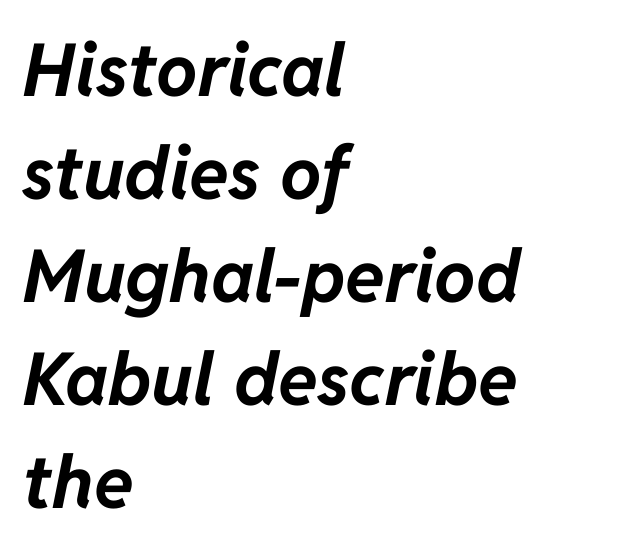
The image shows 73 px bold type, italic (leaning right); set left-aligned, normal line spacing (1.41x), normal letter spacing, not underlined; low stroke contrast and a medium x-height.
